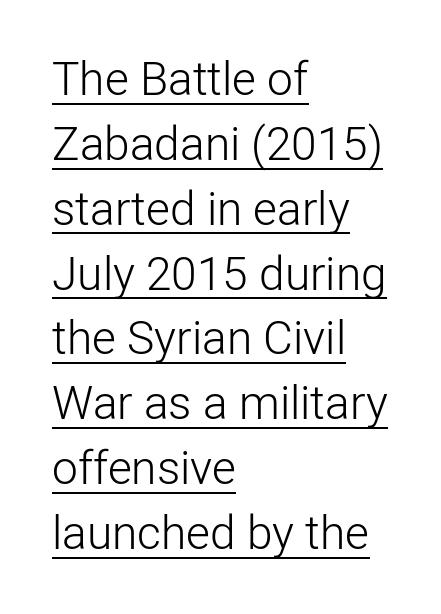
The characters display no serif detailing; their extremities are plain. Posture: straight, roman, zero tilt. Which margin do the lines hug? The left one — the right edge is uneven. Baseline-to-baseline distance is the conventional proportion of letter height. Has an underline been added? It has. The type is set solid horizontally, with unmodified tracking.
